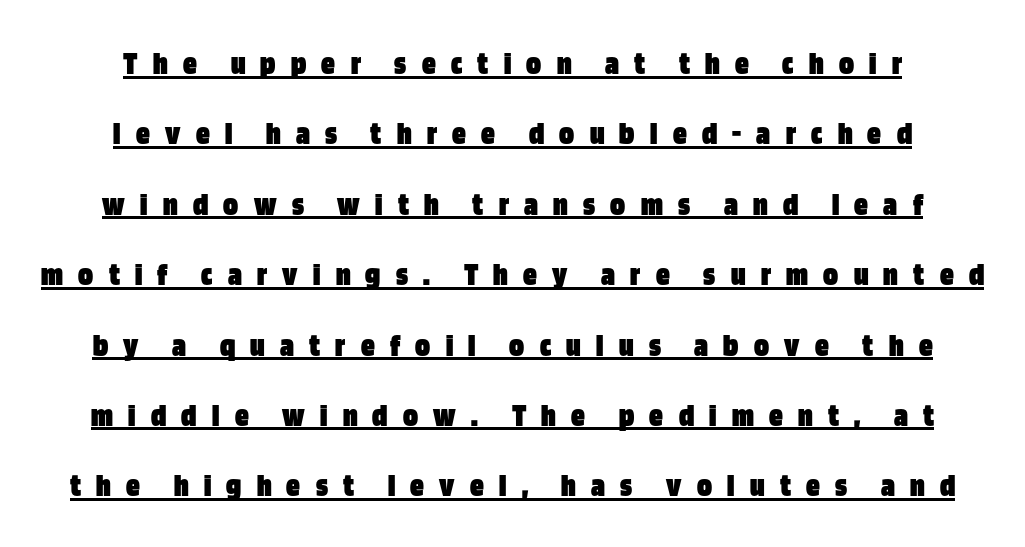
Q: Is the text bold? A: Yes.
Q: Is the text italic (slanted)? A: No, it is upright.
Q: Is the typeface a serif or a sans-serif typeface? A: Sans-serif.
Q: Is the text underlined? A: Yes.
Q: How is the paragraph aligned? A: Centered.
Q: Is the spacing between letters normal or unusually wide? A: Unusually wide.
Q: Is the spacing between lines tight, normal or loose? A: Loose.
Q: Width (condensed, normal, or wide)? A: Condensed.
Q: Stroke contrast? A: Low.
Q: x-height? A: Large.
Q: Monospaced? A: No.
